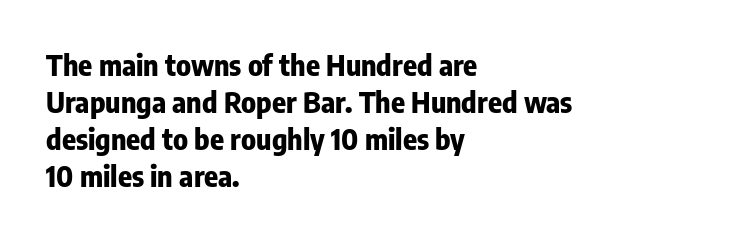
Q: Is the text bold? A: Yes.
Q: Is the text italic (slanted)? A: No, it is upright.
Q: Is the typeface a serif or a sans-serif typeface? A: Sans-serif.
Q: Is the text underlined? A: No.
Q: How is the paragraph aligned? A: Left-aligned.
Q: Is the spacing between letters normal or unusually wide? A: Normal.
Q: Is the spacing between lines tight, normal or loose? A: Normal.
Q: Width (condensed, normal, or wide)? A: Condensed.
Q: Stroke contrast? A: Low.
Q: x-height? A: Medium.
Q: Monospaced? A: No.
